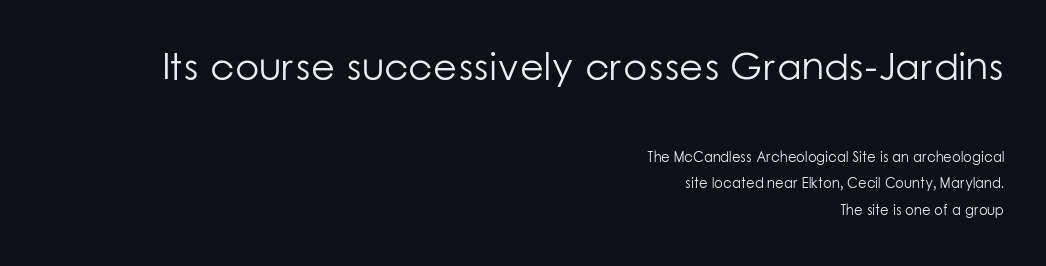
The image shows 39 px light sans-serif type, upright; set right-aligned, loose line spacing (1.91x), normal letter spacing, not underlined; the first (top) block is 2.79x larger; low stroke contrast and a medium x-height.
